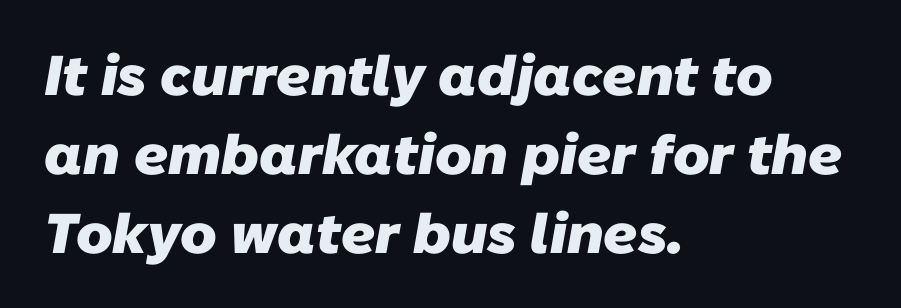
The image shows 56 px heavy sans-serif type; set left-aligned, normal line spacing (1.41x), normal letter spacing, not underlined; low stroke contrast and a medium x-height.
